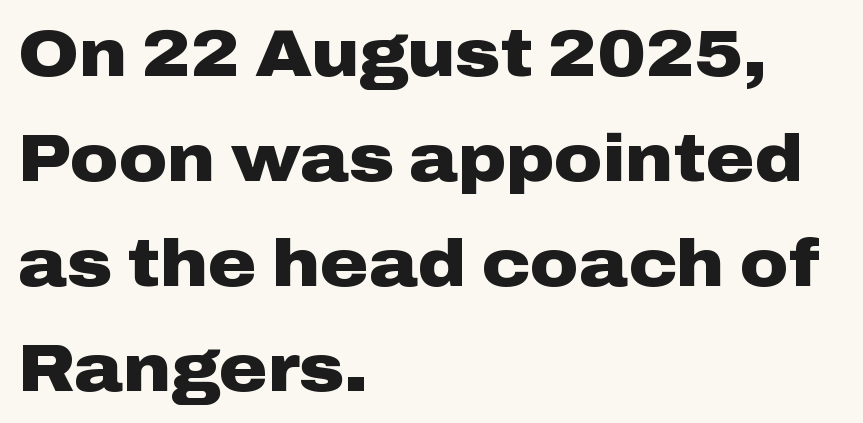
The image shows 66 px heavy, wide sans-serif type, upright; set left-aligned, normal line spacing (1.59x), normal letter spacing, not underlined; low stroke contrast and a medium x-height.
